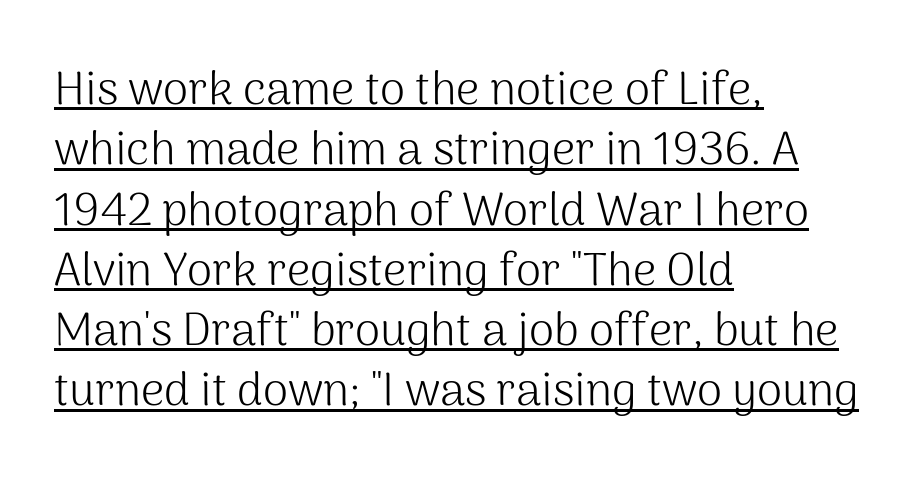
The image shows 46 px light sans-serif type, upright; set left-aligned, normal line spacing (1.31x), normal letter spacing, underlined; medium stroke contrast and a medium x-height.
